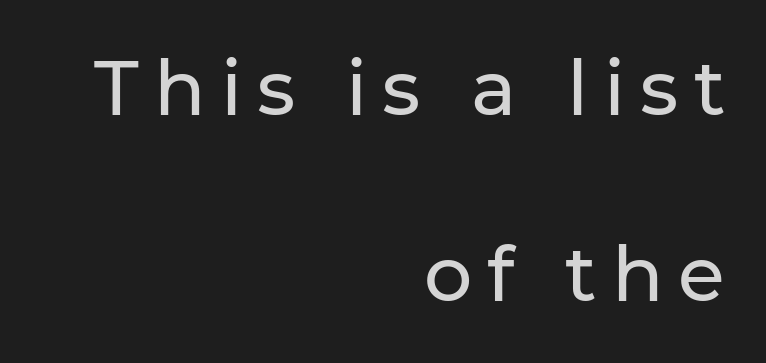
The image shows 76 px sans-serif type, upright; set right-aligned, loose line spacing (2.45x), unusually wide letter spacing (+0.2 em), not underlined; low stroke contrast and a medium x-height.
